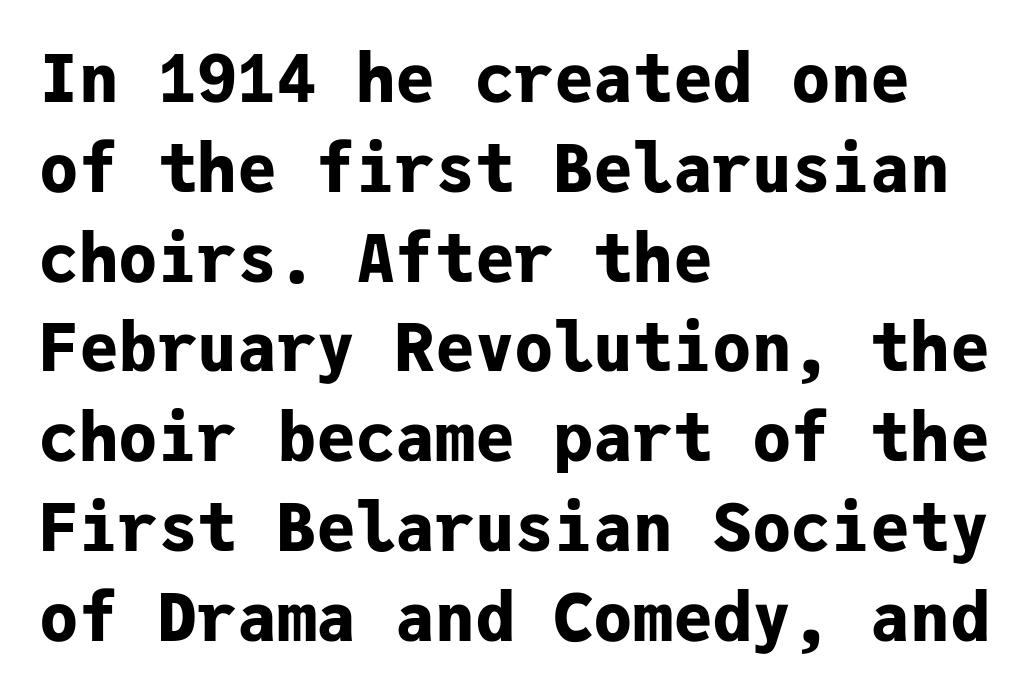
Q: Is the text bold? A: Yes.
Q: Is the text italic (slanted)? A: No, it is upright.
Q: Is the typeface a serif or a sans-serif typeface? A: Sans-serif.
Q: Is the text underlined? A: No.
Q: How is the paragraph aligned? A: Left-aligned.
Q: Is the spacing between letters normal or unusually wide? A: Normal.
Q: Is the spacing between lines tight, normal or loose? A: Normal.
Q: Width (condensed, normal, or wide)? A: Normal.
Q: Stroke contrast? A: Low.
Q: x-height? A: Medium.
Q: Monospaced? A: Yes.
